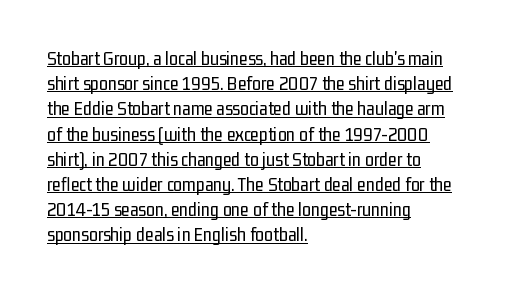
{"italic": "no", "bold": "no", "underline": "yes", "align": "left", "line_spacing": "normal", "line_spacing_ratio": 1.26, "letter_spacing": "normal", "letter_spacing_em": 0.0, "glyph_px": 20}
